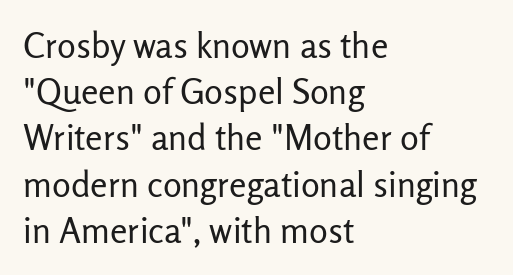
{"serif": "no", "italic": "no", "bold": "no", "weight": "regular", "width": "normal", "stroke_contrast": "low", "x_height": "medium", "monospaced": "no", "underline": "no", "align": "left", "line_spacing": "normal", "line_spacing_ratio": 1.32, "letter_spacing": "normal", "letter_spacing_em": 0.0, "glyph_px": 35}
